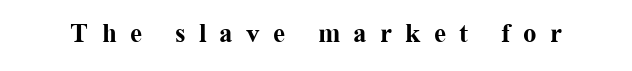
The image shows 27 px bold type, upright; set unusually wide letter spacing (+0.49 em), not underlined.
